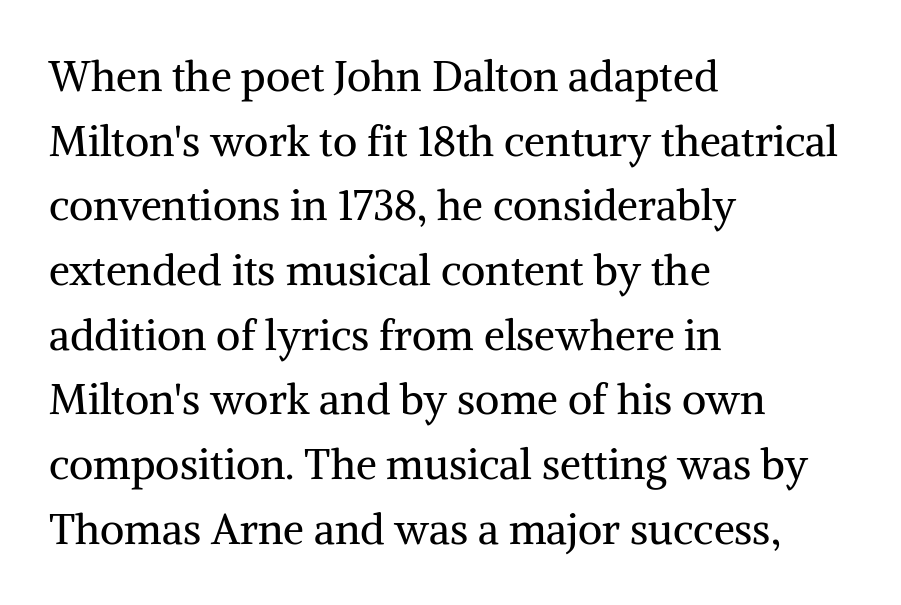
{"serif": "yes", "italic": "no", "bold": "no", "weight": "regular", "width": "normal", "stroke_contrast": "medium", "x_height": "medium", "monospaced": "no", "underline": "no", "align": "left", "line_spacing": "normal", "line_spacing_ratio": 1.54, "letter_spacing": "normal", "letter_spacing_em": 0.0, "glyph_px": 42}
